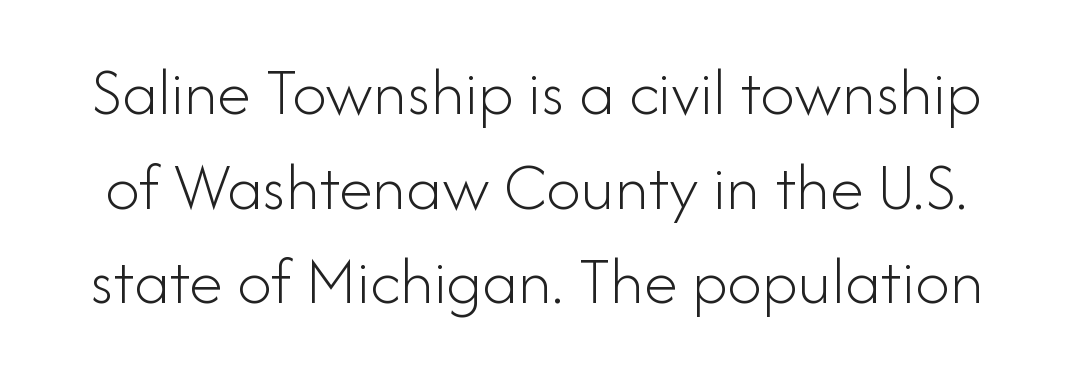
Q: Is the text bold? A: No.
Q: Is the text italic (slanted)? A: No, it is upright.
Q: Is the typeface a serif or a sans-serif typeface? A: Sans-serif.
Q: Is the text underlined? A: No.
Q: Is the spacing between letters normal or unusually wide? A: Normal.
Q: Is the spacing between lines tight, normal or loose? A: Normal.
Q: Width (condensed, normal, or wide)? A: Normal.
Q: Stroke contrast? A: Low.
Q: x-height? A: Small.
Q: Monospaced? A: No.
